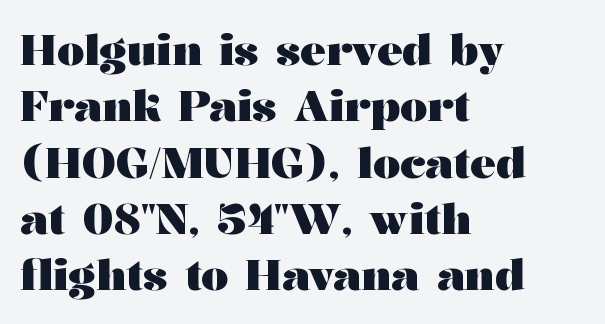
{"serif": "yes", "italic": "no", "bold": "yes", "weight": "heavy", "width": "wide", "stroke_contrast": "medium", "x_height": "medium", "monospaced": "no", "underline": "no", "align": "left", "line_spacing": "normal", "line_spacing_ratio": 1.31, "letter_spacing": "normal", "letter_spacing_em": 0.0, "glyph_px": 43}
